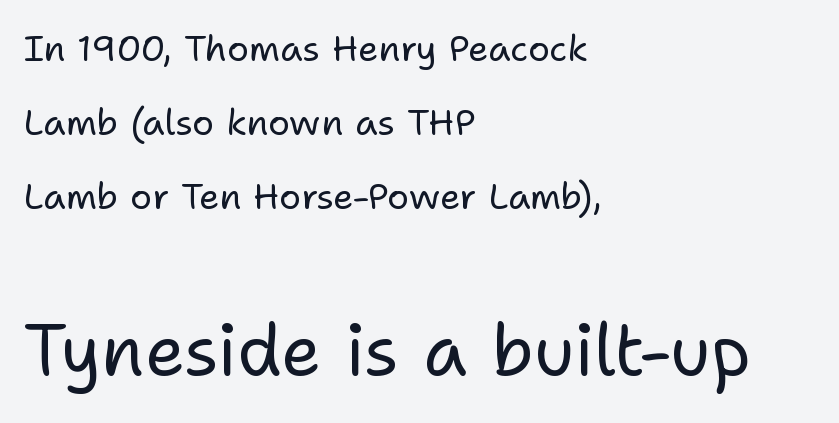
Q: Is the text bold? A: No.
Q: Is the text italic (slanted)? A: No, it is upright.
Q: Is the typeface a serif or a sans-serif typeface? A: Sans-serif.
Q: Is the text underlined? A: No.
Q: How is the paragraph aligned? A: Left-aligned.
Q: Is the spacing between letters normal or unusually wide? A: Normal.
Q: Is the spacing between lines tight, normal or loose? A: Loose.
Q: Which block of text is set in a larger size, the first (top) or the second (bottom)? A: The second (bottom) one.
Q: Width (condensed, normal, or wide)? A: Normal.
Q: Stroke contrast? A: Low.
Q: x-height? A: Medium.
Q: Monospaced? A: No.
